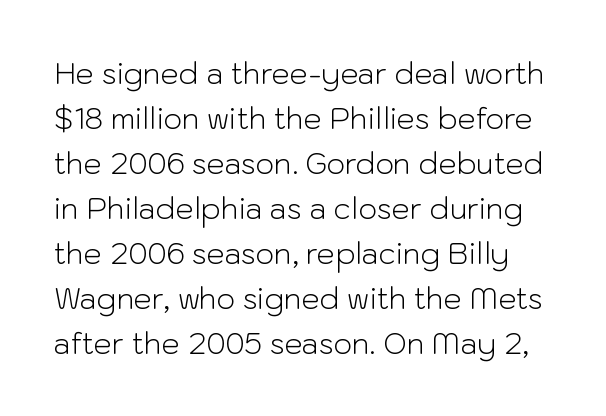
What kind of face is this? One without serifs — a sans. Here the designer chose a conventional face with non-uniform glyph widths. No extra ink here — the face is not bold. Underlining? Definitely not there.
